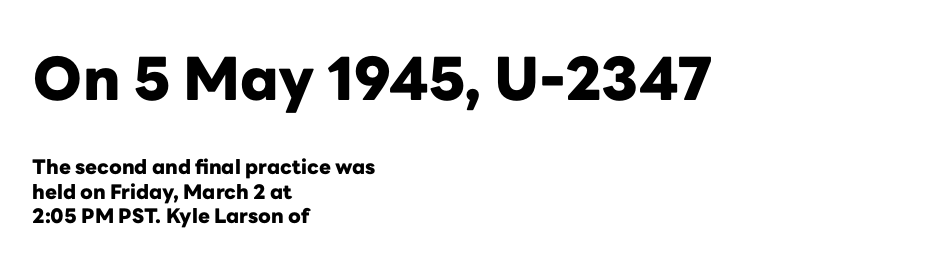
{"serif": "no", "italic": "no", "bold": "yes", "weight": "heavy", "width": "normal", "stroke_contrast": "low", "x_height": "medium", "monospaced": "no", "underline": "no", "align": "left", "line_spacing_ratio": 1.22, "letter_spacing": "normal", "letter_spacing_em": 0.0, "larger_block": "first", "size_ratio": 2.95, "glyph_px": 59}
